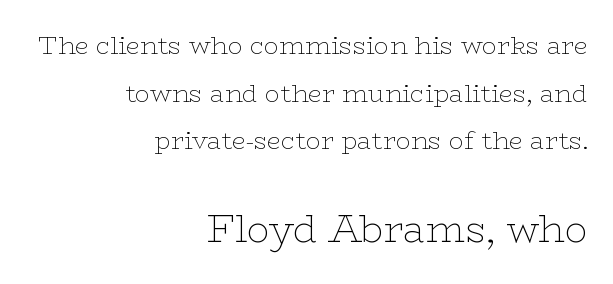
{"serif": "yes", "italic": "no", "bold": "no", "weight": "thin", "width": "wide", "stroke_contrast": "low", "x_height": "medium", "monospaced": "no", "underline": "no", "align": "right", "line_spacing": "loose", "line_spacing_ratio": 1.91, "letter_spacing": "normal", "letter_spacing_em": 0.0, "larger_block": "second", "size_ratio": 1.52, "glyph_px": 38}
